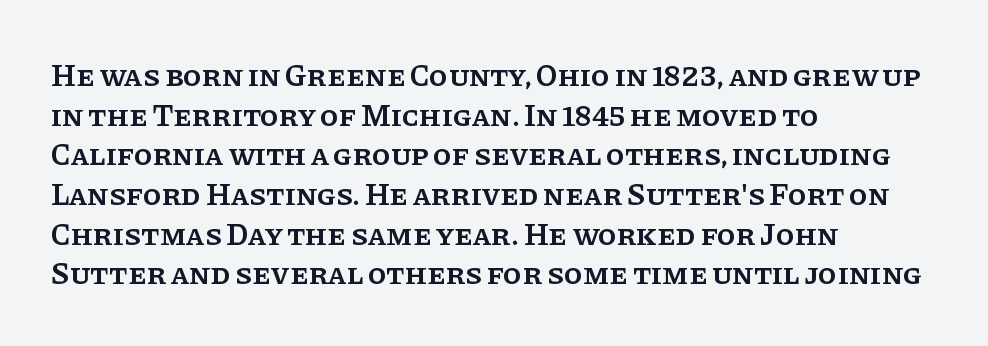
{"serif": "yes", "italic": "no", "bold": "semi", "weight": "semibold", "width": "normal", "stroke_contrast": "low", "x_height": "large", "monospaced": "no", "underline": "no", "align": "left", "line_spacing": "normal", "line_spacing_ratio": 1.28, "letter_spacing": "normal", "letter_spacing_em": 0.0, "glyph_px": 31}
